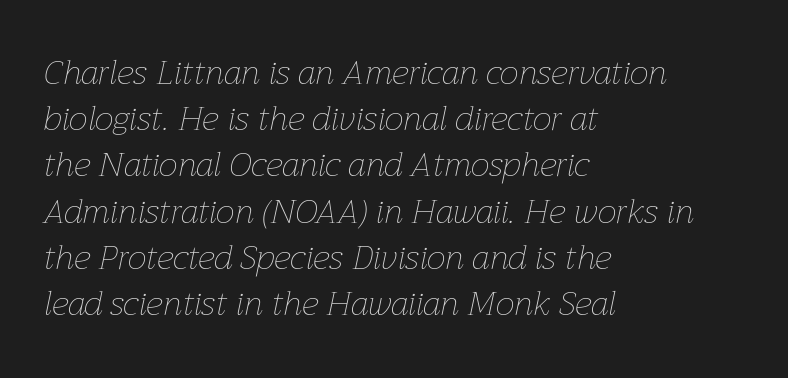
{"italic": "yes", "lean": "right", "slant_degrees": 12, "bold": "no", "weight": "thin", "width": "normal", "stroke_contrast": "low", "x_height": "medium", "monospaced": "no", "underline": "no", "align": "left", "line_spacing": "normal", "line_spacing_ratio": 1.36, "letter_spacing": "normal", "letter_spacing_em": 0.0, "glyph_px": 34}
